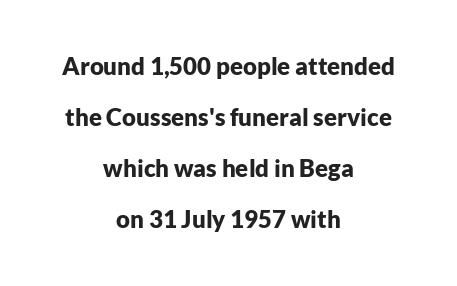
{"italic": "no", "bold": "yes", "underline": "no", "align": "center", "line_spacing": "loose", "line_spacing_ratio": 2.13, "letter_spacing": "normal", "letter_spacing_em": 0.0, "glyph_px": 24}
